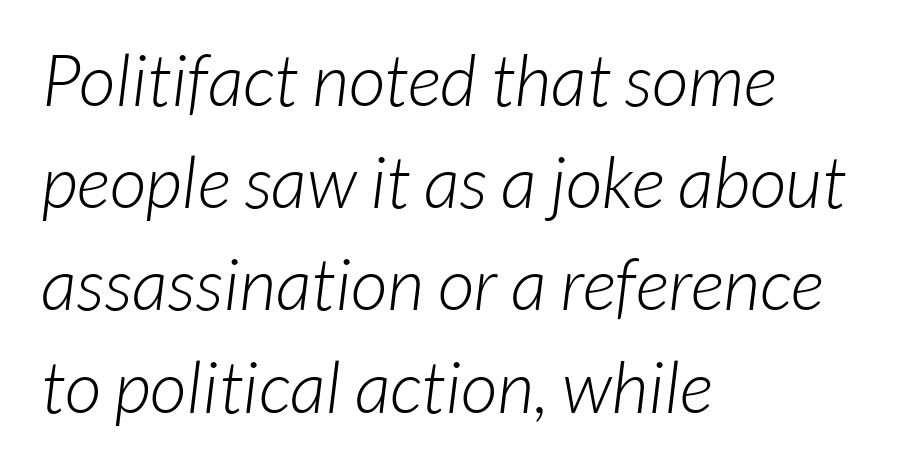
Tracking value appears to be zero — textbook default spacing. The lines sit at an ordinary, default distance from one another. The passage is arranged the way most books set body copy — flush left. A sans-serif font was chosen for this passage. No letter is thick-stroked: the sample isn't bold.
